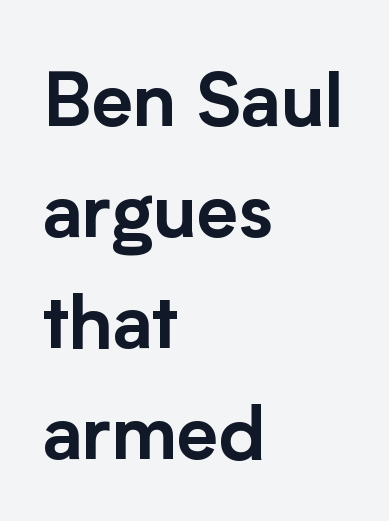
Q: Is the text italic (slanted)? A: No, it is upright.
Q: Is the typeface a serif or a sans-serif typeface? A: Sans-serif.
Q: Is the text underlined? A: No.
Q: How is the paragraph aligned? A: Left-aligned.
Q: Is the spacing between letters normal or unusually wide? A: Normal.
Q: Is the spacing between lines tight, normal or loose? A: Normal.
Q: Width (condensed, normal, or wide)? A: Normal.
Q: Stroke contrast? A: Low.
Q: x-height? A: Medium.
Q: Monospaced? A: No.
